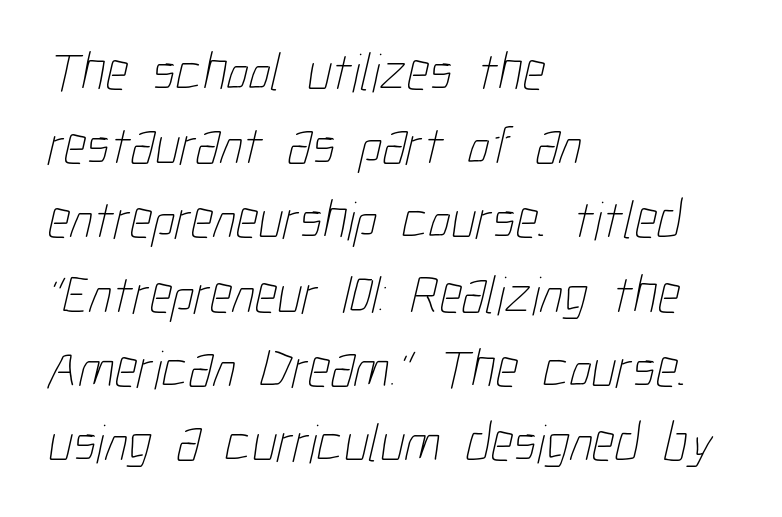
{"bold": "no", "weight": "thin", "width": "condensed", "stroke_contrast": "low", "x_height": "medium", "monospaced": "no", "underline": "no", "align": "left", "line_spacing": "normal", "line_spacing_ratio": 1.35, "letter_spacing": "normal", "letter_spacing_em": 0.0, "glyph_px": 55}
